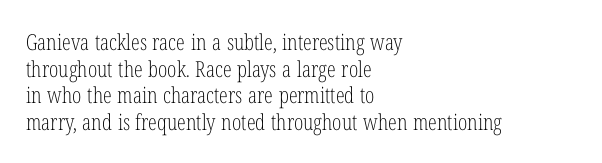
The face used here is rendered with its standard letterfit. The rag falls on the right side of this text block. The typeface has the unassuming heft of standard copy or less. Italic: no, the glyphs are upright roman.
